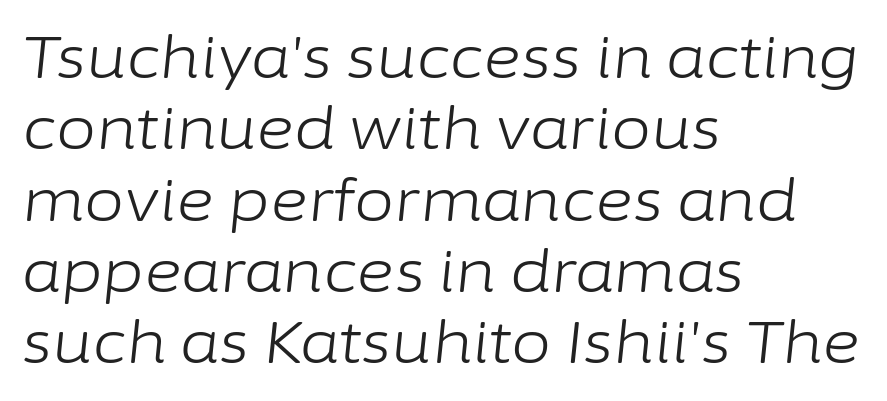
The image shows 58 px light type, italic (leaning right); set left-aligned, line spacing 1.23x, normal letter spacing, not underlined; low stroke contrast and a medium x-height.
